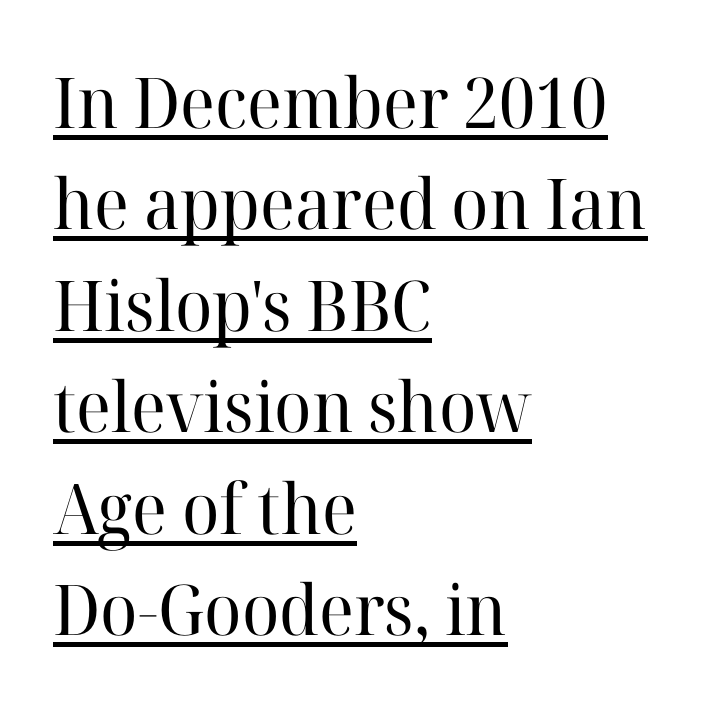
The image shows 70 px regular-weight serif type, upright; set left-aligned, normal line spacing (1.45x), normal letter spacing, underlined; high stroke contrast and a medium x-height.
